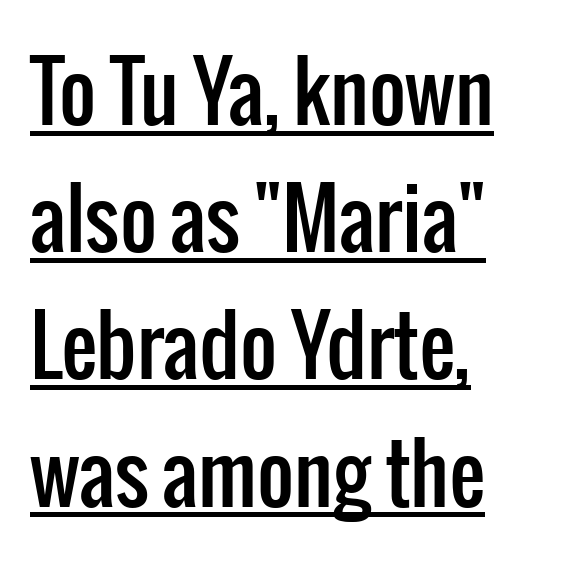
{"serif": "no", "italic": "no", "width": "condensed", "stroke_contrast": "low", "x_height": "medium", "monospaced": "no", "underline": "yes", "align": "left", "line_spacing": "normal", "line_spacing_ratio": 1.59, "letter_spacing": "normal", "letter_spacing_em": 0.0, "glyph_px": 80}
